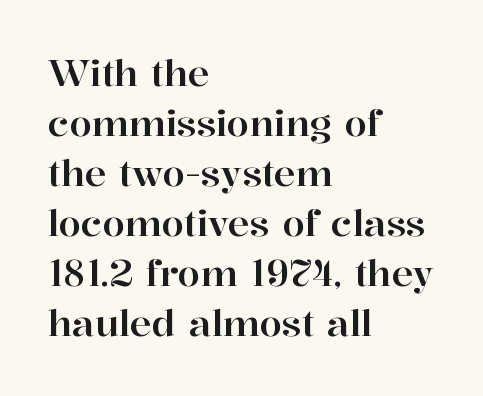
Q: Is the text italic (slanted)? A: No, it is upright.
Q: Is the typeface a serif or a sans-serif typeface? A: Serif.
Q: Is the text underlined? A: No.
Q: How is the paragraph aligned? A: Left-aligned.
Q: Is the spacing between letters normal or unusually wide? A: Normal.
Q: Is the spacing between lines tight, normal or loose? A: Normal.
Q: Width (condensed, normal, or wide)? A: Normal.
Q: Stroke contrast? A: High.
Q: x-height? A: Medium.
Q: Monospaced? A: No.
